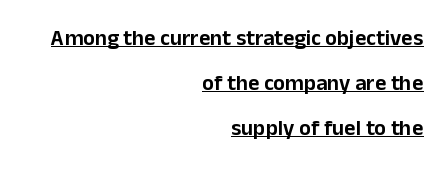
{"italic": "no", "underline": "yes", "align": "right", "line_spacing": "loose", "line_spacing_ratio": 2.04, "letter_spacing": "normal", "letter_spacing_em": 0.0, "glyph_px": 22}
